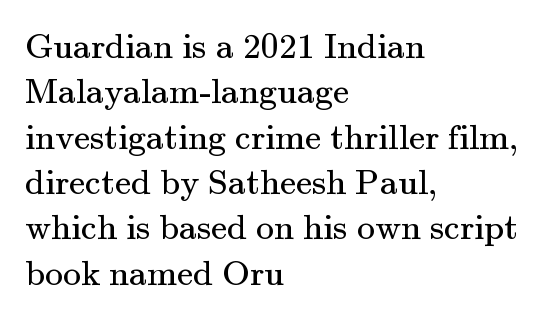
The image shows 36 px regular-weight serif type, upright; set left-aligned, normal line spacing (1.26x), normal letter spacing, not underlined; medium stroke contrast and a small x-height.
